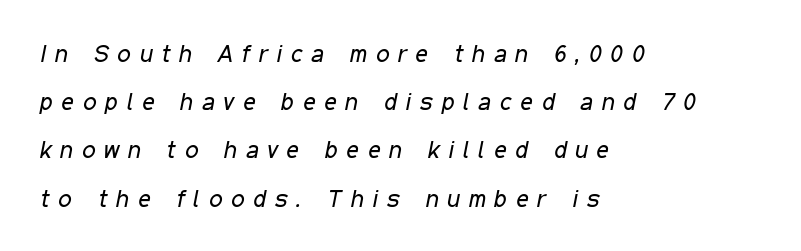
Which margin do the lines hug? The left one — the right edge is uneven. Ink coverage per letter is moderate at most. Horizontal bands of white between lines are thick stripes. Nobody drew a line under any word here.
